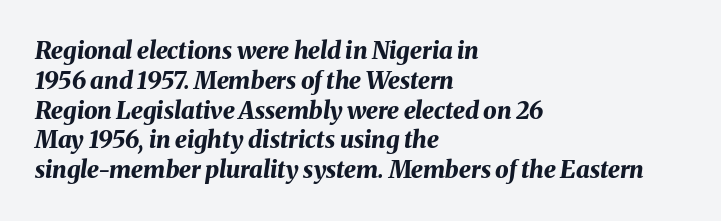
{"italic": "yes", "lean": "right", "slant_degrees": 8, "bold": "yes", "underline": "no", "align": "left", "line_spacing_ratio": 1.24, "letter_spacing": "normal", "letter_spacing_em": 0.0, "glyph_px": 24}
